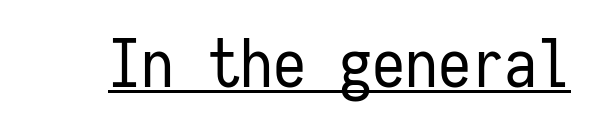
Q: Is the text bold? A: No.
Q: Is the text italic (slanted)? A: No, it is upright.
Q: Is the typeface a serif or a sans-serif typeface? A: Sans-serif.
Q: Is the text underlined? A: Yes.
Q: Is the spacing between letters normal or unusually wide? A: Normal.
Q: Width (condensed, normal, or wide)? A: Condensed.
Q: Stroke contrast? A: Low.
Q: x-height? A: Medium.
Q: Monospaced? A: Yes.
